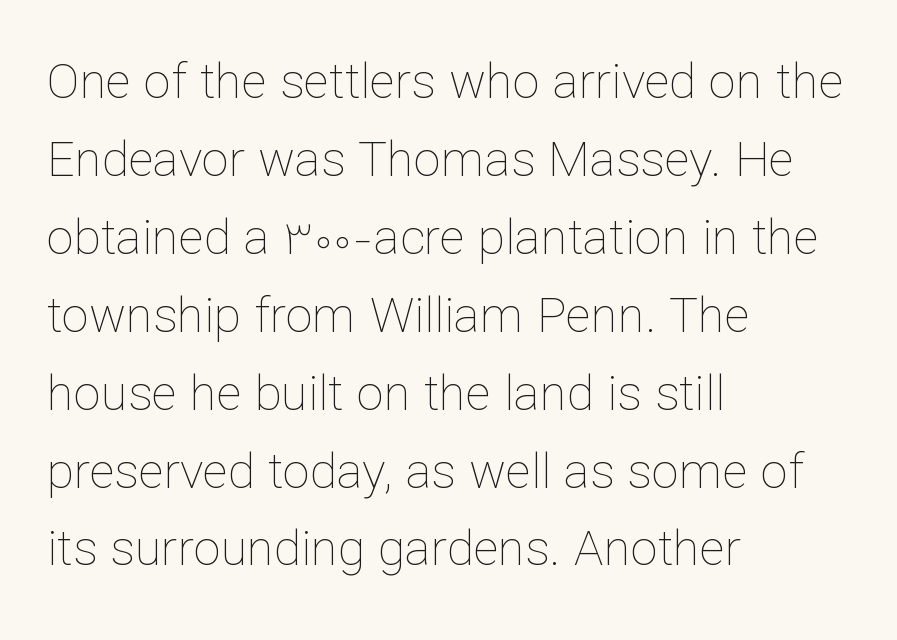
Q: Is the text bold? A: No.
Q: Is the text italic (slanted)? A: No, it is upright.
Q: Is the text underlined? A: No.
Q: How is the paragraph aligned? A: Left-aligned.
Q: Is the spacing between letters normal or unusually wide? A: Normal.
Q: Is the spacing between lines tight, normal or loose? A: Normal.
Q: Width (condensed, normal, or wide)? A: Normal.
Q: Stroke contrast? A: Low.
Q: x-height? A: Medium.
Q: Monospaced? A: No.
